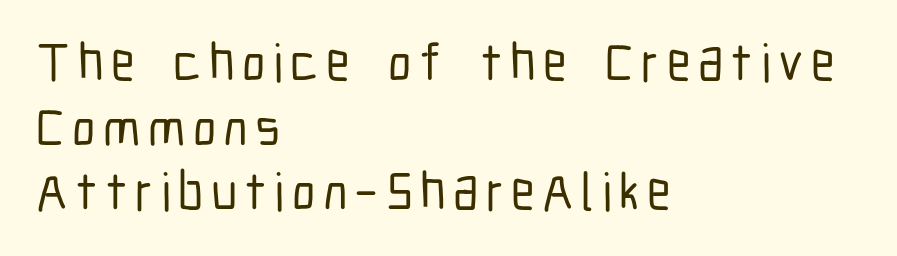
The image shows 53 px condensed sans-serif type, upright; set left-aligned, line spacing 1.22x, not underlined; low stroke contrast and a medium x-height.
